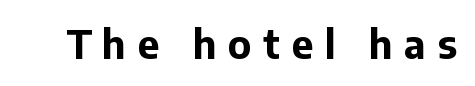
Typesetter's note: full bold, strokes at maximum text heaviness. The type is letterspaced generously, with wide tracking. Quick note: underline off. These lines were composed using upright roman letters. The designer went with a sans here, leaving each stem footless. Here the designer chose a conventional face with non-uniform glyph widths.
